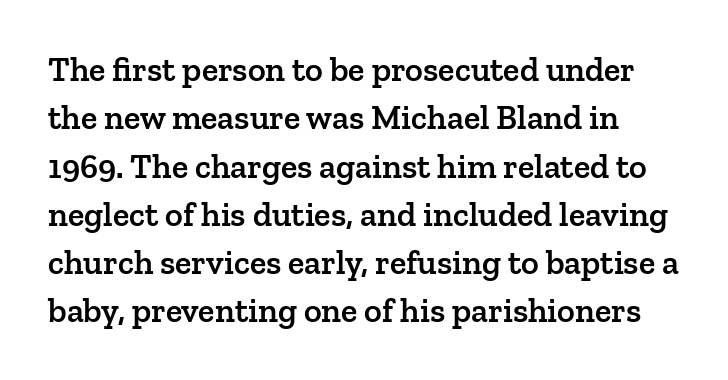
The rows are spaced the way most documents space them. Are there feet on the stems? There are — it's a serif. What weight is shown? A semibold, between regular and bold. Posture: vertical.
